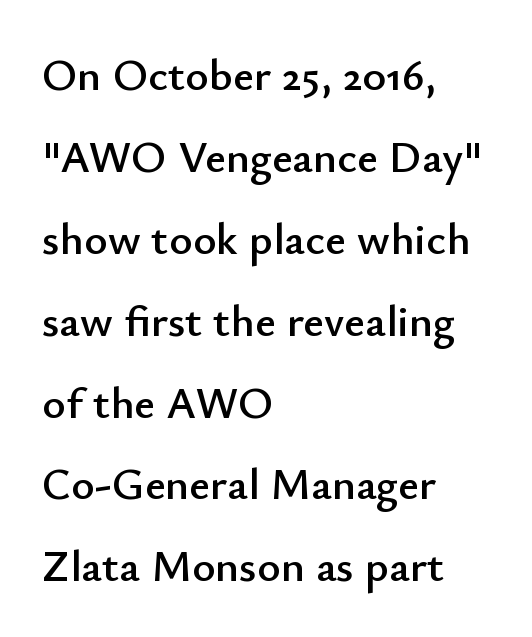
The image shows 45 px sans-serif type, upright; set left-aligned, line spacing 1.82x, normal letter spacing, not underlined; low stroke contrast and a small x-height.
